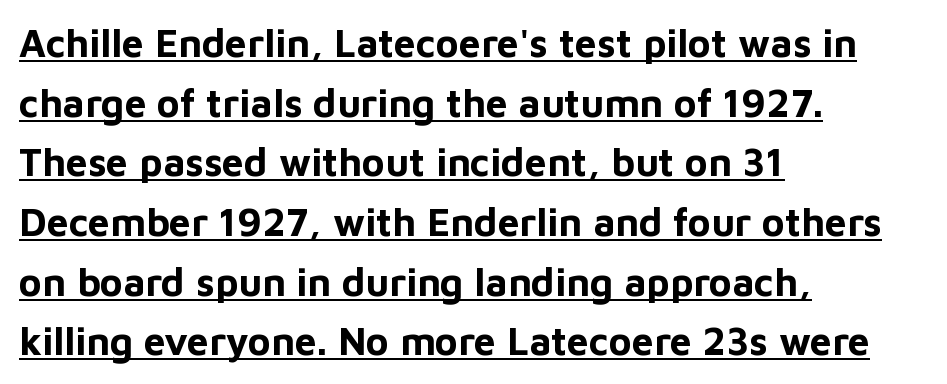
The image shows 39 px bold sans-serif type, upright; set left-aligned, normal line spacing (1.53x), normal letter spacing, underlined; low stroke contrast and a medium x-height.
